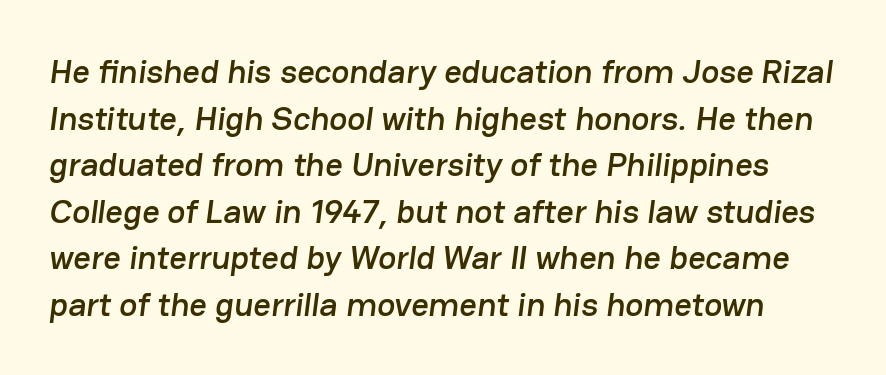
{"serif": "no", "width": "normal", "stroke_contrast": "low", "x_height": "medium", "monospaced": "no", "underline": "no", "line_spacing": "normal", "line_spacing_ratio": 1.37, "letter_spacing": "normal", "letter_spacing_em": 0.0, "glyph_px": 34}
